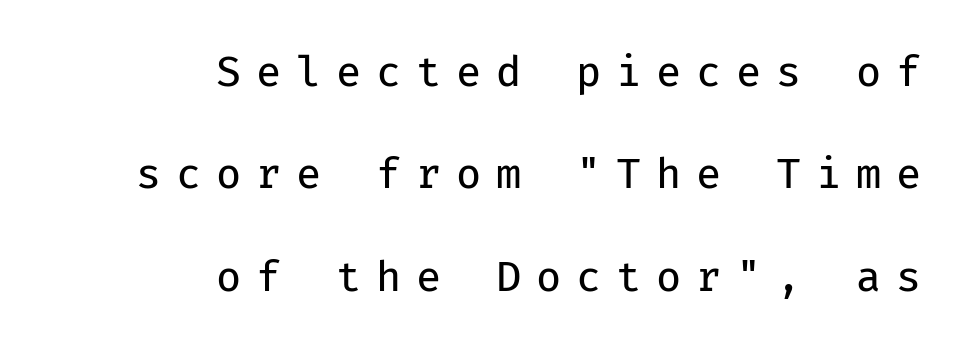
The image shows 41 px regular-weight sans-serif type, upright, monospaced; set right-aligned, loose line spacing (2.5x), unusually wide letter spacing (+0.36 em), not underlined; low stroke contrast and a medium x-height.
